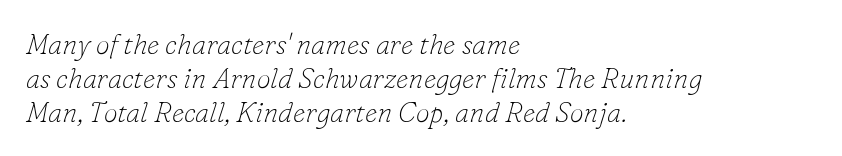
Q: Is the text bold? A: No.
Q: Is the text italic (slanted)? A: Yes, it leans right by about 16 degrees.
Q: Is the typeface a serif or a sans-serif typeface? A: Serif.
Q: Is the text underlined? A: No.
Q: How is the paragraph aligned? A: Left-aligned.
Q: Is the spacing between letters normal or unusually wide? A: Normal.
Q: Width (condensed, normal, or wide)? A: Normal.
Q: Stroke contrast? A: Low.
Q: x-height? A: Small.
Q: Monospaced? A: No.
